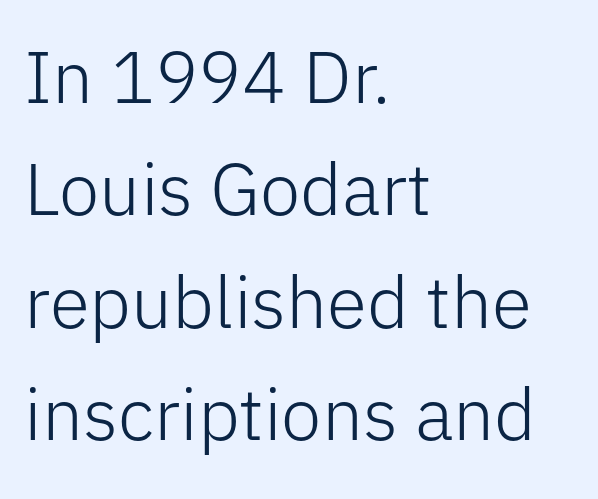
{"serif": "no", "italic": "no", "bold": "no", "weight": "light", "width": "normal", "stroke_contrast": "low", "x_height": "medium", "monospaced": "no", "underline": "no", "align": "left", "line_spacing": "normal", "line_spacing_ratio": 1.54, "letter_spacing": "normal", "letter_spacing_em": 0.0, "glyph_px": 73}
